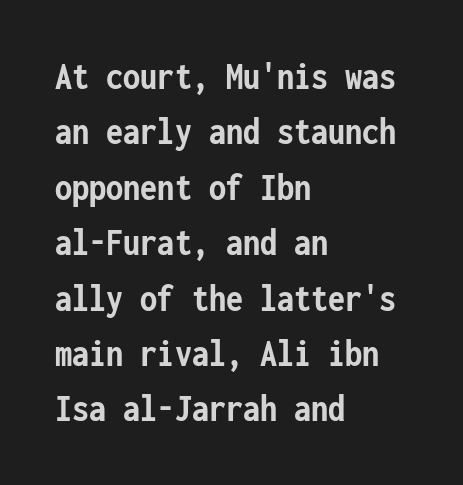
{"serif": "no", "italic": "no", "bold": "yes", "weight": "semibold", "width": "condensed", "stroke_contrast": "low", "x_height": "medium", "monospaced": "yes", "underline": "no", "align": "left", "line_spacing": "normal", "line_spacing_ratio": 1.42, "letter_spacing": "normal", "letter_spacing_em": 0.0, "glyph_px": 39}
